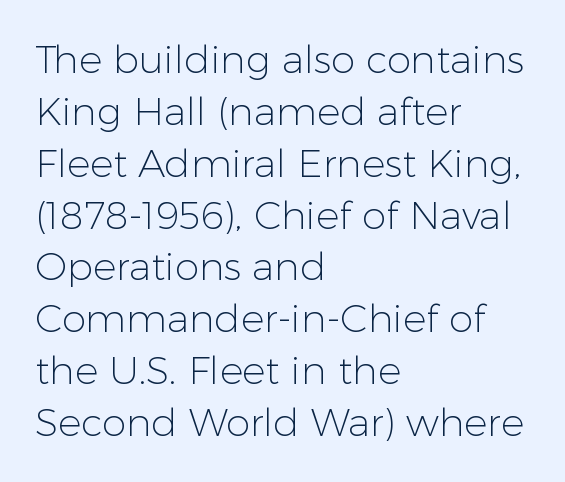
Q: Is the text bold? A: No.
Q: Is the text italic (slanted)? A: No, it is upright.
Q: Is the typeface a serif or a sans-serif typeface? A: Sans-serif.
Q: Is the text underlined? A: No.
Q: How is the paragraph aligned? A: Left-aligned.
Q: Is the spacing between letters normal or unusually wide? A: Normal.
Q: Is the spacing between lines tight, normal or loose? A: Normal.
Q: Width (condensed, normal, or wide)? A: Normal.
Q: Stroke contrast? A: Low.
Q: x-height? A: Medium.
Q: Monospaced? A: No.
